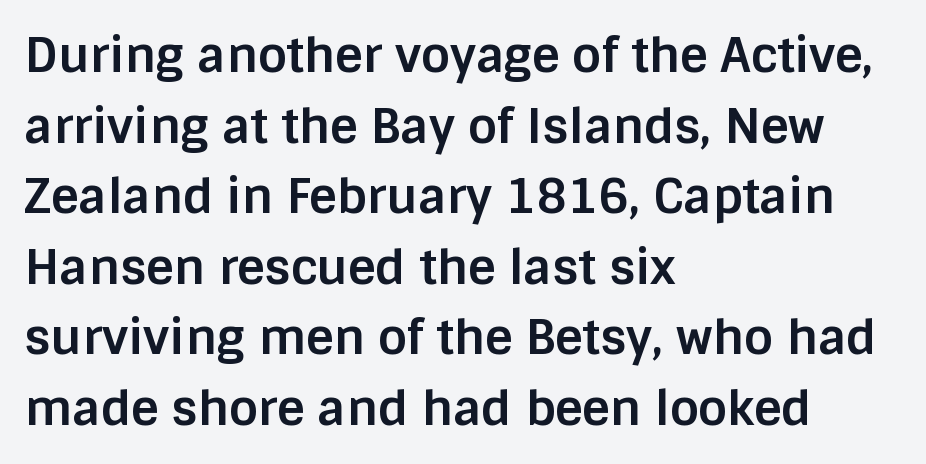
The glyphs have the mass of a bold cut. No extra tracking has been applied to these lines. The gap between lines stays unmarked. Reading down the block, your eye returns to a fixed left position each line. This is sans-serif lettering, the kind often seen on screens and signage. Posture: straight, roman, zero tilt.
